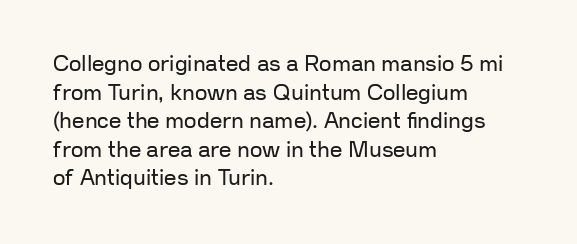
Q: Is the text bold? A: No.
Q: Is the text italic (slanted)? A: No, it is upright.
Q: Is the text underlined? A: No.
Q: How is the paragraph aligned? A: Left-aligned.
Q: Is the spacing between letters normal or unusually wide? A: Normal.
Q: Is the spacing between lines tight, normal or loose? A: Normal.
